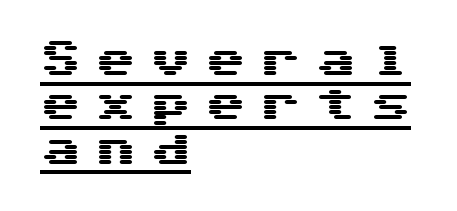
Q: Is the text italic (slanted)? A: No, it is upright.
Q: Is the typeface a serif or a sans-serif typeface? A: Sans-serif.
Q: Is the text underlined? A: Yes.
Q: How is the paragraph aligned? A: Left-aligned.
Q: Is the spacing between letters normal or unusually wide? A: Unusually wide.
Q: Is the spacing between lines tight, normal or loose? A: Tight.
Q: Width (condensed, normal, or wide)? A: Wide.
Q: Stroke contrast? A: Medium.
Q: x-height? A: Medium.
